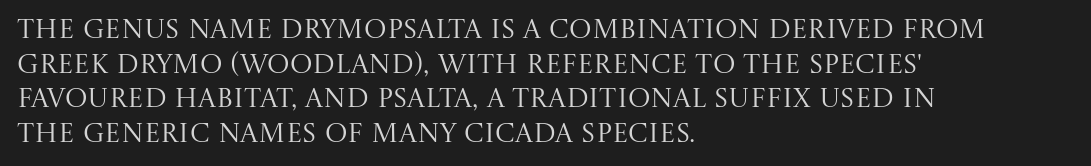
{"italic": "no", "bold": "no", "underline": "no", "align": "left", "line_spacing": "normal", "line_spacing_ratio": 1.28, "letter_spacing": "normal", "letter_spacing_em": 0.0, "glyph_px": 27}
